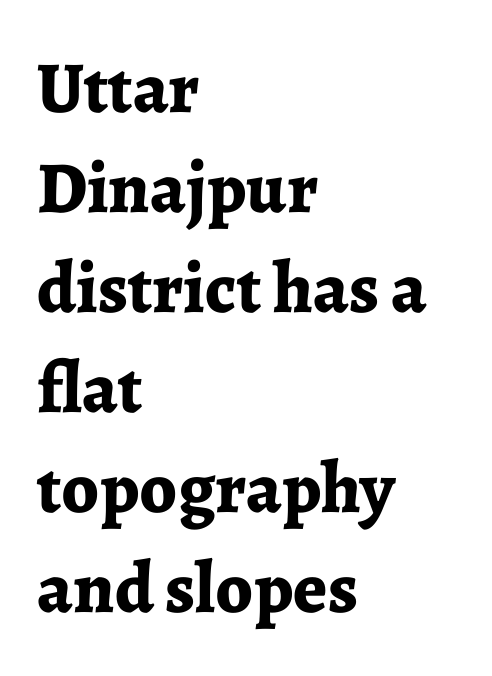
{"serif": "yes", "italic": "no", "bold": "yes", "weight": "bold", "width": "normal", "stroke_contrast": "low", "x_height": "medium", "monospaced": "no", "underline": "no", "align": "left", "line_spacing": "normal", "line_spacing_ratio": 1.37, "letter_spacing": "normal", "letter_spacing_em": 0.0, "glyph_px": 73}
